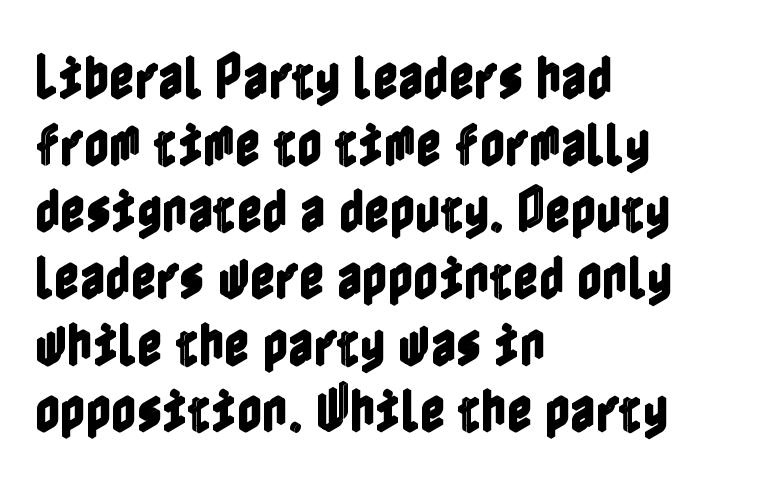
The image shows 49 px condensed type, upright; set left-aligned, normal line spacing (1.36x), normal letter spacing, not underlined; a medium x-height.
